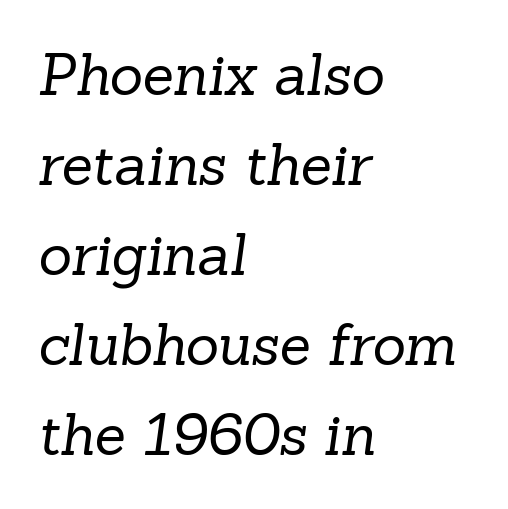
The rendering uses natural spacing where letterforms have individual widths. The rendering anchors every line to the left-hand side. Stroke thickness stays within the range of a standard reading face or lighter. Note: serifs present on the glyphs.
